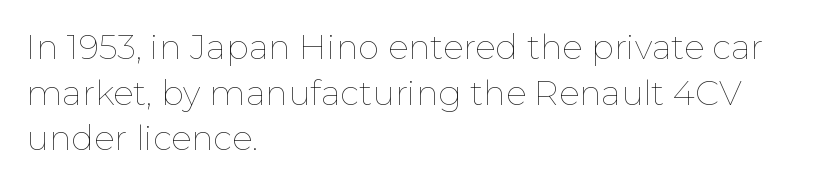
The image shows 34 px thin type, upright; set left-aligned, normal line spacing (1.34x), normal letter spacing, not underlined; low stroke contrast and a medium x-height.
